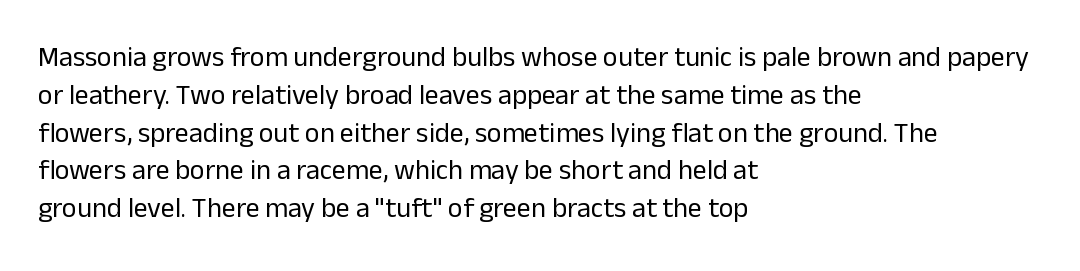
The image shows 28 px regular-weight sans-serif type, upright; set left-aligned, normal line spacing (1.35x), normal letter spacing, not underlined; low stroke contrast and a medium x-height.
